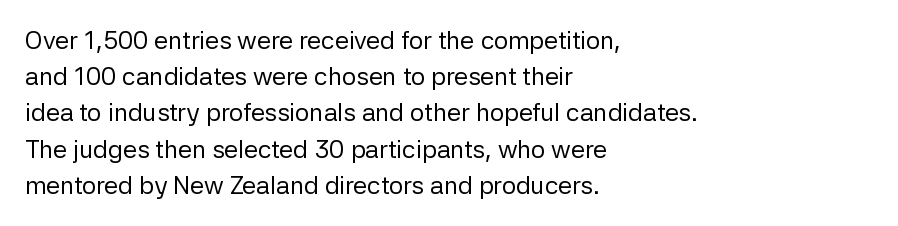
{"italic": "no", "bold": "no", "underline": "no", "align": "left", "line_spacing": "normal", "line_spacing_ratio": 1.45, "letter_spacing": "normal", "letter_spacing_em": 0.0, "glyph_px": 25}
